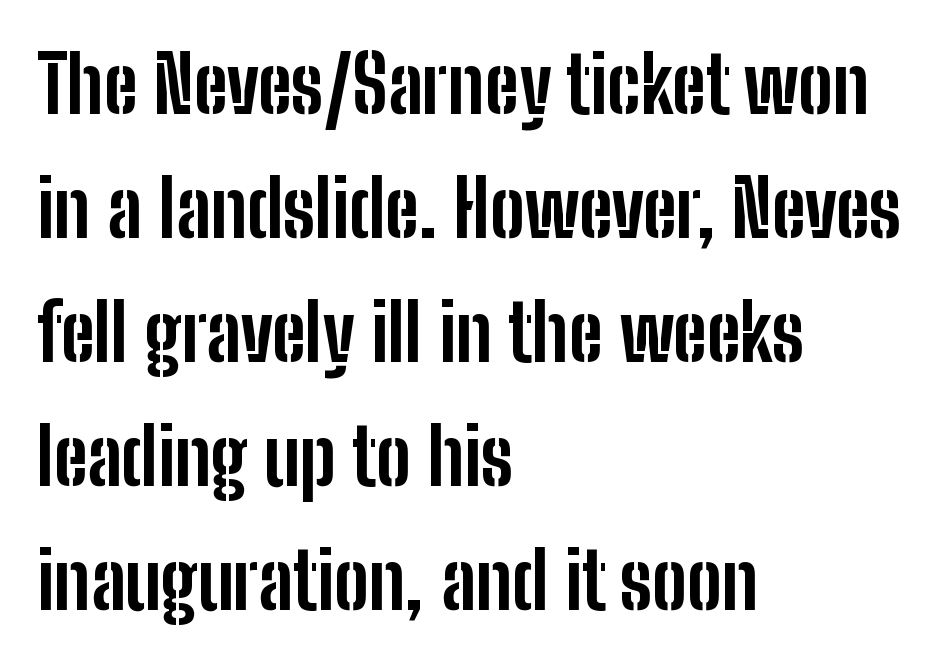
Normally led — the rows are evenly, conventionally spaced. In terms of letterform style, serifs are entirely absent. Observe the ordinary spacing: letters are neighbours, not strangers. A dark, heavy texture on the line: the type is bold. Bare-footed words on every line. The rag falls on the right side of this text block.
